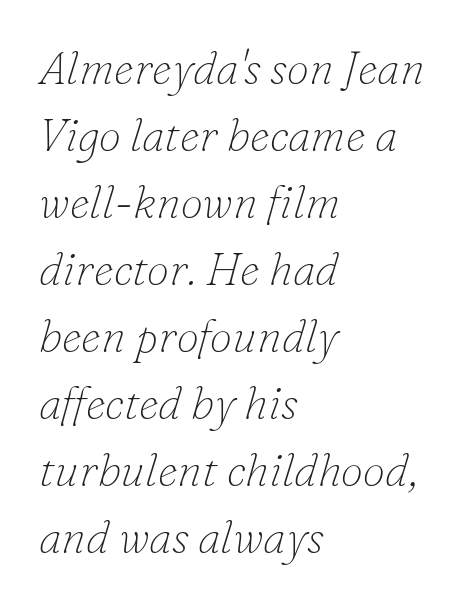
The image shows 45 px thin serif type, italic (leaning right); set left-aligned, normal line spacing (1.49x), normal letter spacing, not underlined; low stroke contrast and a small x-height.
